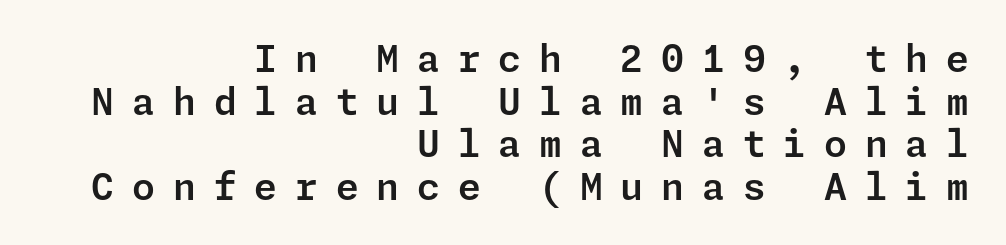
{"serif": "no", "italic": "no", "width": "normal", "stroke_contrast": "low", "x_height": "medium", "underline": "no", "align": "right", "line_spacing": "tight", "line_spacing_ratio": 1.15, "letter_spacing": "wide", "letter_spacing_em": 0.48, "glyph_px": 37}
